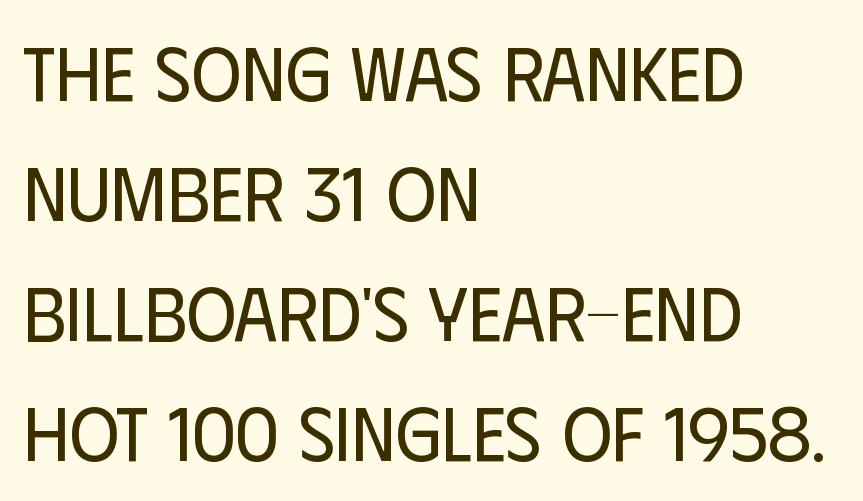
{"serif": "no", "italic": "no", "bold": "no", "weight": "regular", "width": "condensed", "stroke_contrast": "low", "x_height": "large", "monospaced": "no", "underline": "no", "align": "left", "line_spacing": "normal", "line_spacing_ratio": 1.58, "letter_spacing": "normal", "letter_spacing_em": 0.0, "glyph_px": 76}
